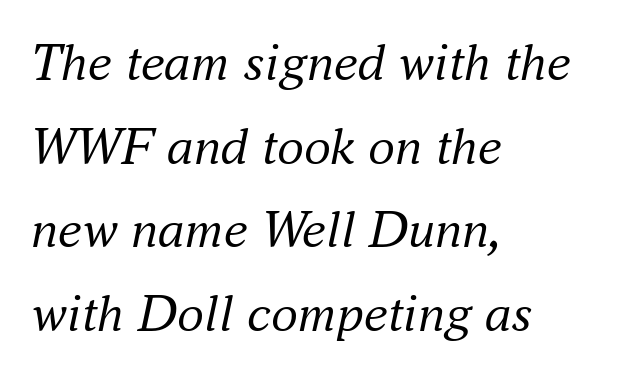
The specimen reads as italic at a glance. Quick note: underline off. Regarding serifs, this sample has them. Do the characters align in a grid? No, the font is proportional.
